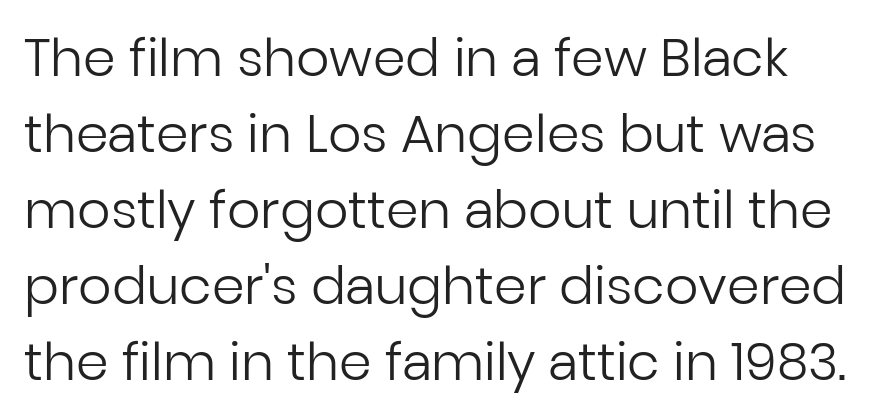
These lines were composed using upright roman letters. Weight: regular or lighter. No extra tracking has been applied to these lines. The string is rendered with underlining switched off. These lines are rendered in a variable-pitch font. The leading is moderate, giving the passage an even texture.
